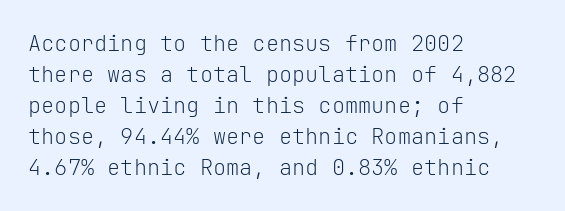
The words here are not underlined. Default kerning and tracking; the words read as compact shapes. The paragraph shown leans on its left margin. Posture: straight, roman, zero tilt. Vertical stems look standard width or narrower in stroke. Vertical spacing — default.
